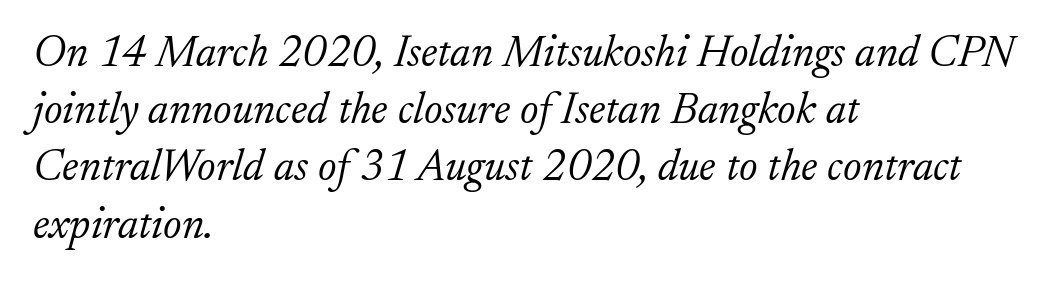
A bare baseline throughout the passage. The compositor pushed each line to the left boundary. Bold? No — there's no thickening of the strokes. Is there much room between lines? A standard amount, neither cramped nor airy.
